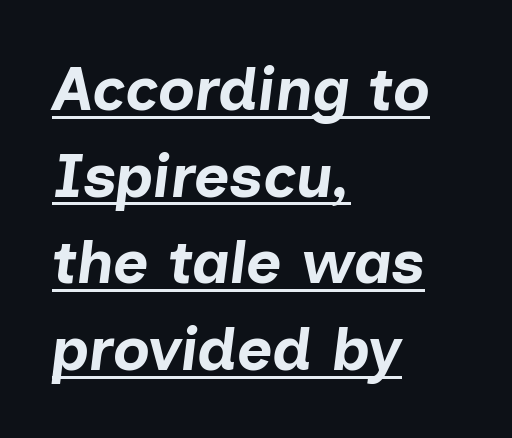
{"italic": "yes", "lean": "right", "slant_degrees": 7, "bold": "yes", "weight": "bold", "width": "normal", "stroke_contrast": "low", "x_height": "medium", "monospaced": "no", "underline": "yes", "align": "left", "line_spacing": "normal", "line_spacing_ratio": 1.42, "letter_spacing": "normal", "letter_spacing_em": 0.0, "glyph_px": 61}
